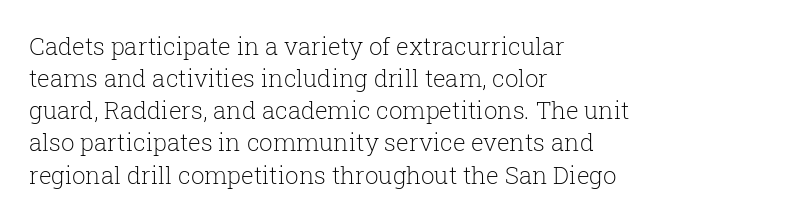
The strip under each line holds only bare page. You could call the tracking neutral — neither tight nor loose. Where is the straight margin? On the left. Upright lettering throughout. The weight tops out at a normal text grade.
